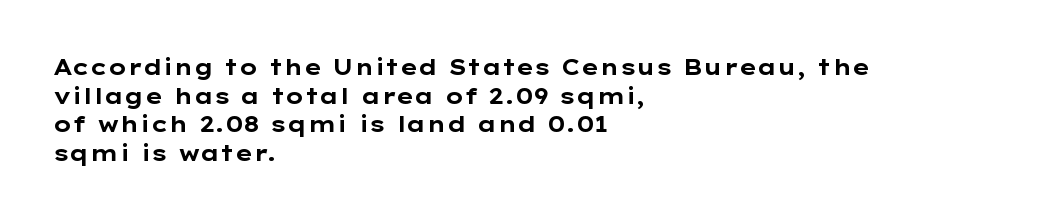
{"italic": "no", "bold": "yes", "underline": "no", "align": "left", "line_spacing": "normal", "line_spacing_ratio": 1.3, "letter_spacing": "normal", "letter_spacing_em": 0.0, "glyph_px": 22}
